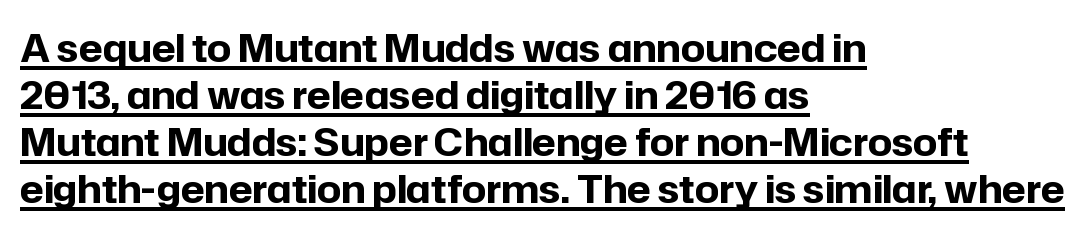
The rendering uses natural spacing where letterforms have individual widths. The rendering shows plain stroke endings on the letterforms — a sans-serif design. A typesetter would mark this as roman, not italic. Decoration check: the copy is underlined.
